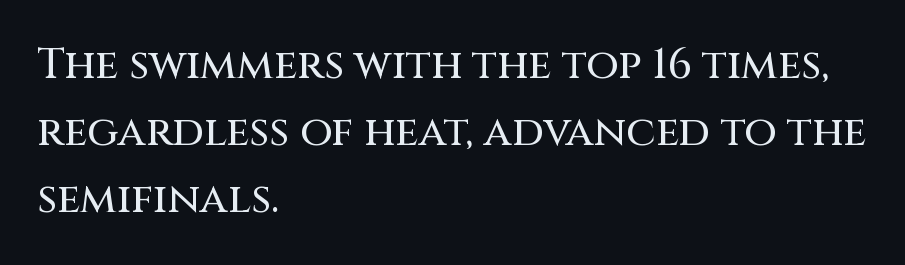
Here the glyphs are tracked normally, forming tight word shapes. If you drew a ruler down the left edge, every line would touch it. Style check: upright. The rendering uses natural spacing where letterforms have individual widths. Normally led — the rows are evenly, conventionally spaced. Letterform terminals end flat and unadorned throughout the passage.
